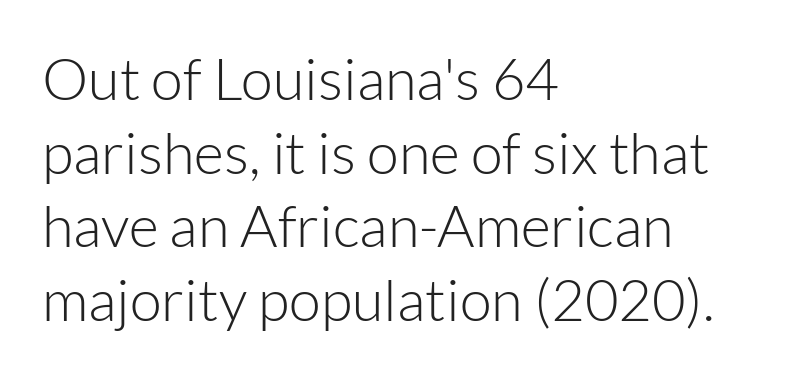
The image shows 58 px light sans-serif type, upright; set left-aligned, normal line spacing (1.27x), normal letter spacing, not underlined; low stroke contrast and a medium x-height.
